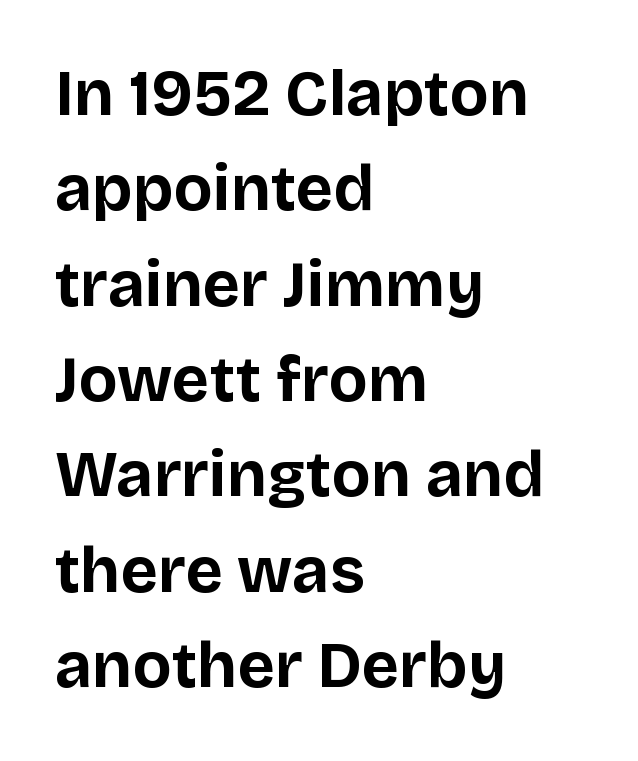
Q: Is the text bold? A: Yes.
Q: Is the text italic (slanted)? A: No, it is upright.
Q: Is the typeface a serif or a sans-serif typeface? A: Sans-serif.
Q: Is the text underlined? A: No.
Q: How is the paragraph aligned? A: Left-aligned.
Q: Is the spacing between letters normal or unusually wide? A: Normal.
Q: Is the spacing between lines tight, normal or loose? A: Normal.
Q: Width (condensed, normal, or wide)? A: Normal.
Q: Stroke contrast? A: Low.
Q: x-height? A: Large.
Q: Monospaced? A: No.
